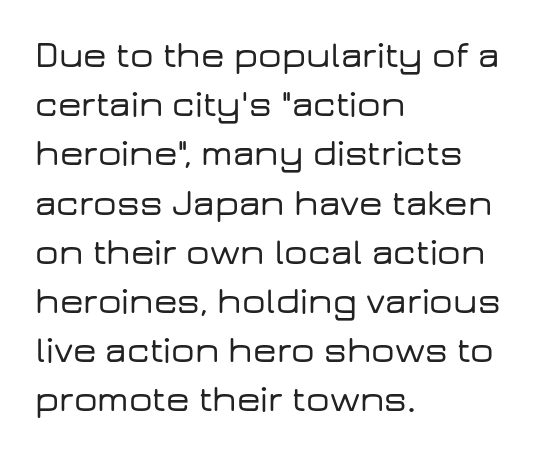
These lines were composed using upright roman letters. Is this a fixed-width face? No — the glyphs have proportional, varying widths. Caption: multi-line text, flush left, ragged right. Caption: standard tracking, unaltered.
